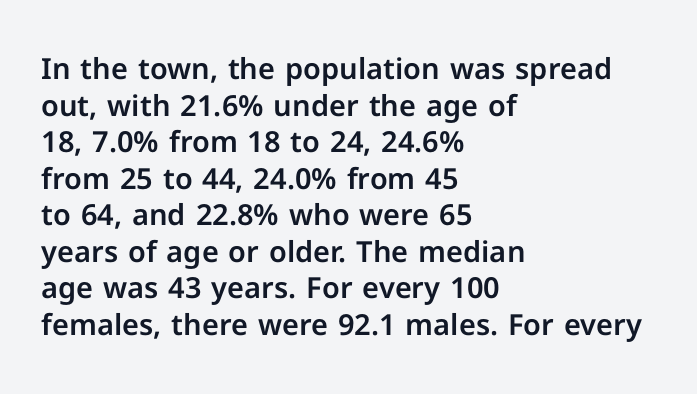
Q: Is the text italic (slanted)? A: No, it is upright.
Q: Is the typeface a serif or a sans-serif typeface? A: Sans-serif.
Q: Is the text underlined? A: No.
Q: How is the paragraph aligned? A: Left-aligned.
Q: Is the spacing between letters normal or unusually wide? A: Normal.
Q: Is the spacing between lines tight, normal or loose? A: Normal.
Q: Width (condensed, normal, or wide)? A: Normal.
Q: Stroke contrast? A: Low.
Q: x-height? A: Medium.
Q: Monospaced? A: No.
